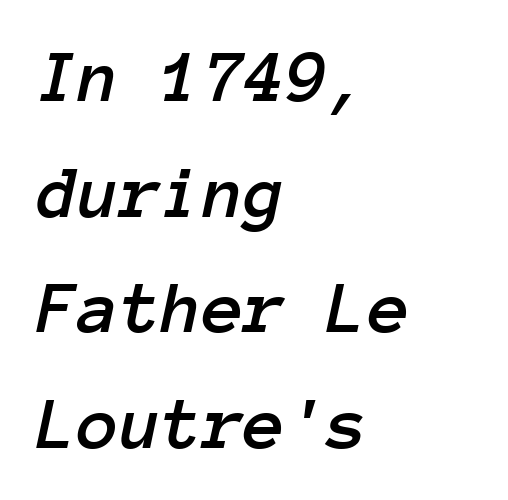
The area under the type is left untouched. Spacing verdict: monospaced, one width for all characters. Leftover space on each line is placed entirely after the last word. The glyphs look as if they've been sheared to an angle. Reading down the column, the eye jumps a familiar distance to each next line. Each word holds together tightly as a unit, with standard inter-letter gaps.
